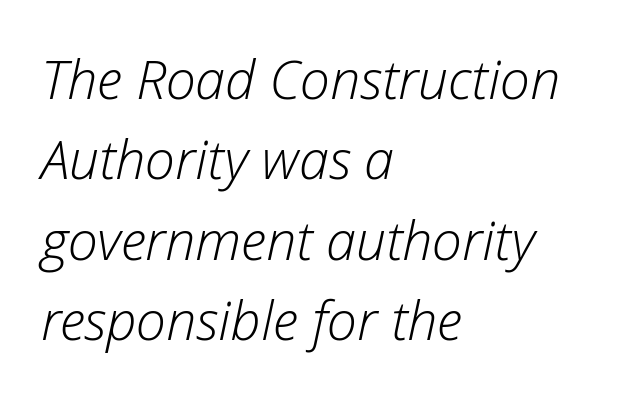
Q: Is the text bold? A: No.
Q: Is the text italic (slanted)? A: Yes, it leans right by about 12 degrees.
Q: Is the text underlined? A: No.
Q: How is the paragraph aligned? A: Left-aligned.
Q: Is the spacing between letters normal or unusually wide? A: Normal.
Q: Is the spacing between lines tight, normal or loose? A: Normal.
Q: Width (condensed, normal, or wide)? A: Normal.
Q: Stroke contrast? A: Low.
Q: x-height? A: Medium.
Q: Monospaced? A: No.
